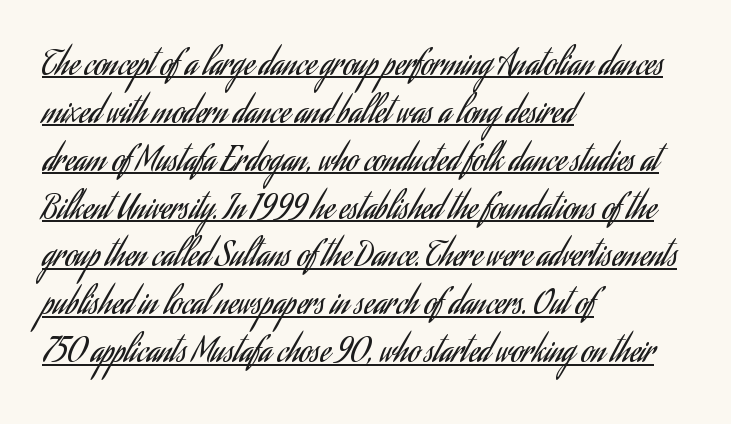
{"serif": "no", "bold": "no", "weight": "regular", "width": "condensed", "stroke_contrast": "low", "x_height": "small", "monospaced": "no", "underline": "yes", "align": "left", "line_spacing": "normal", "line_spacing_ratio": 1.45, "letter_spacing": "normal", "letter_spacing_em": 0.0, "glyph_px": 33}
